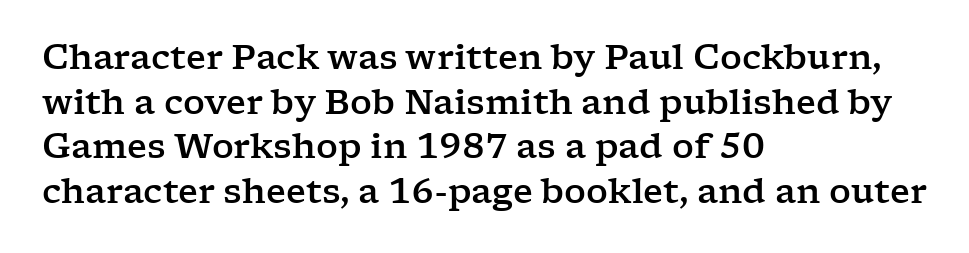
Line starts are locked; line ends wander. Look at the tracking — it's just the regular setting, nothing added. The strip under each line holds only bare page. Regarding leading, the lines here are spaced in the standard way.
